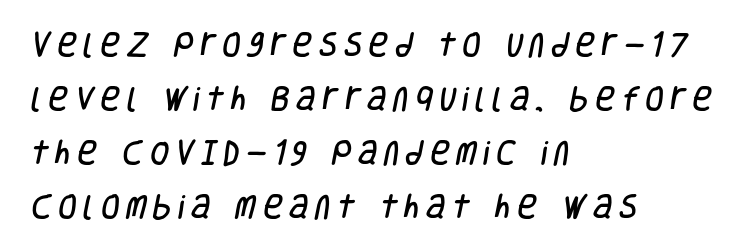
The image shows 27 px text type; set left-aligned, loose line spacing (2.0x), unusually wide letter spacing (+0.24 em), not underlined.
